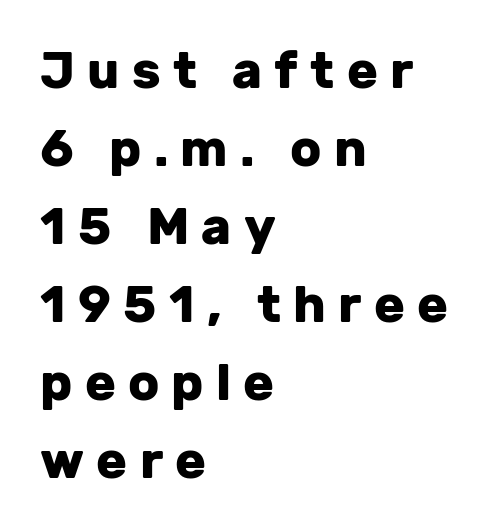
Q: Is the text bold? A: Yes.
Q: Is the text italic (slanted)? A: No, it is upright.
Q: Is the typeface a serif or a sans-serif typeface? A: Sans-serif.
Q: Is the text underlined? A: No.
Q: How is the paragraph aligned? A: Left-aligned.
Q: Is the spacing between letters normal or unusually wide? A: Unusually wide.
Q: Is the spacing between lines tight, normal or loose? A: Normal.
Q: Width (condensed, normal, or wide)? A: Normal.
Q: Stroke contrast? A: Low.
Q: x-height? A: Medium.
Q: Monospaced? A: No.
